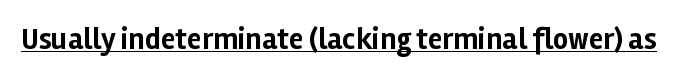
The image shows 30 px bold sans-serif type, upright; set normal letter spacing, underlined; low stroke contrast and a medium x-height.
